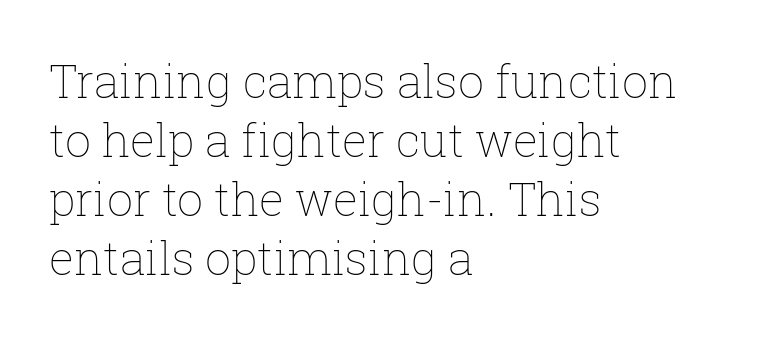
Q: Is the text bold? A: No.
Q: Is the text italic (slanted)? A: No, it is upright.
Q: Is the text underlined? A: No.
Q: How is the paragraph aligned? A: Left-aligned.
Q: Is the spacing between letters normal or unusually wide? A: Normal.
Q: Is the spacing between lines tight, normal or loose? A: Normal.
Q: Width (condensed, normal, or wide)? A: Normal.
Q: Stroke contrast? A: Low.
Q: x-height? A: Medium.
Q: Monospaced? A: No.
